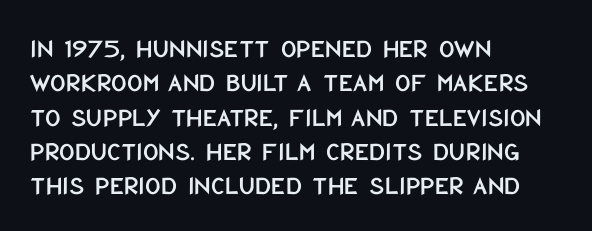
Do the letters lean? They stand straight. Lines of text with bare space underneath. The passage shown stacks its lines at a standard gap. Casual observation: everything's shoved over to the left.
